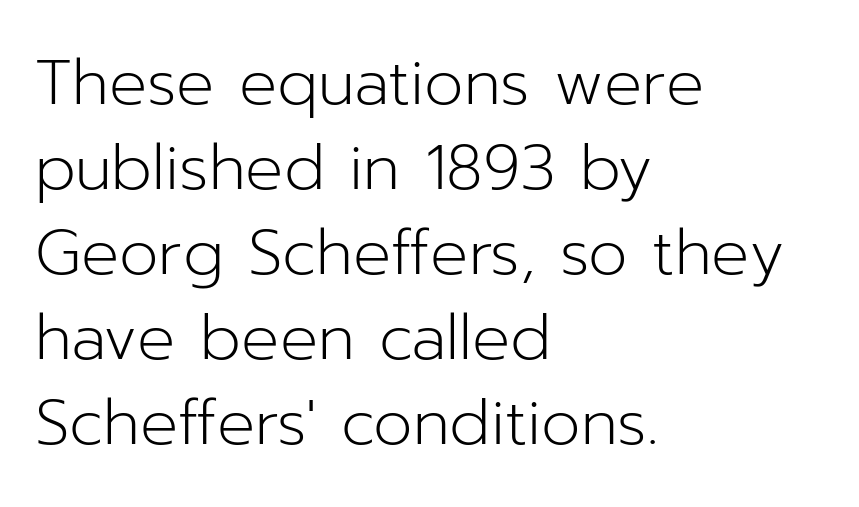
Descenders are the only things crossing below the line. Interline gaps are of average width in this sample. If you drew a ruler down the left edge, every line would touch it. The font family rendered here belongs to the sans-serif group.
